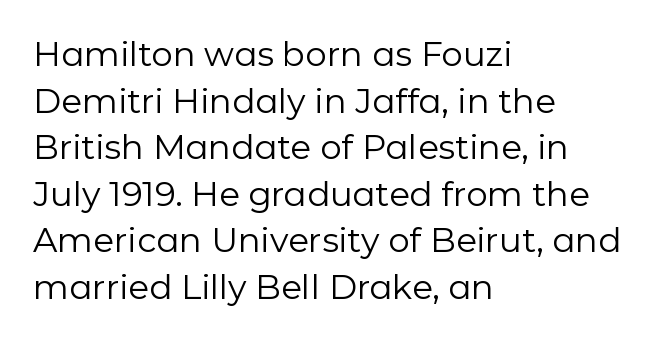
{"serif": "no", "italic": "no", "bold": "no", "weight": "regular", "width": "normal", "stroke_contrast": "low", "x_height": "medium", "monospaced": "no", "underline": "no", "align": "left", "line_spacing": "normal", "line_spacing_ratio": 1.37, "letter_spacing": "normal", "letter_spacing_em": 0.0, "glyph_px": 34}
